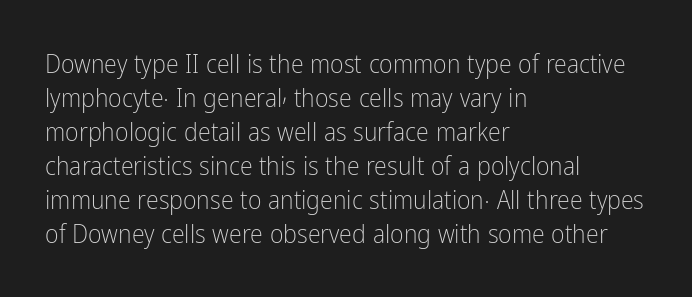
The image shows 26 px text type, upright; set left-aligned, normal line spacing (1.31x), normal letter spacing, not underlined.
